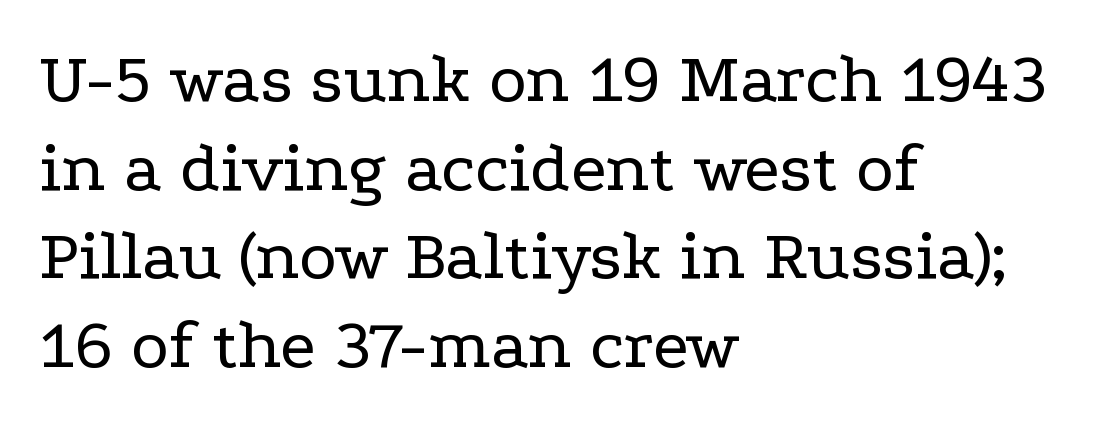
The image shows 72 px regular-weight, wide serif type, upright; set left-aligned, line spacing 1.23x, normal letter spacing, not underlined; low stroke contrast and a medium x-height.
